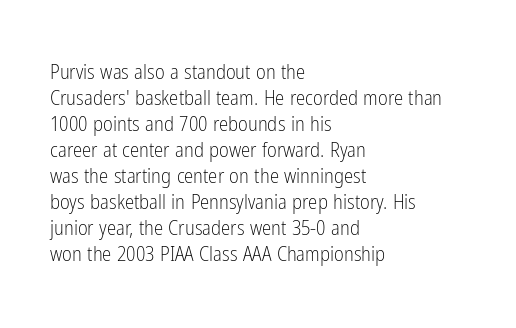
Q: Is the text bold? A: No.
Q: Is the text italic (slanted)? A: No, it is upright.
Q: Is the text underlined? A: No.
Q: How is the paragraph aligned? A: Left-aligned.
Q: Is the spacing between letters normal or unusually wide? A: Normal.
